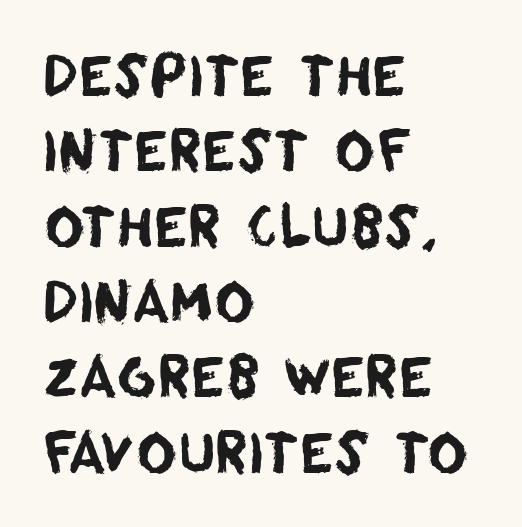
Horizontally, the lines are justified to the leading edge only. Nothing unusual about the tracking: characters are spaced as the font intends. The font family rendered here belongs to the sans-serif group. Check under the words: just untouched page. This sample has the flowing, uneven cadence of proportional lettering.
